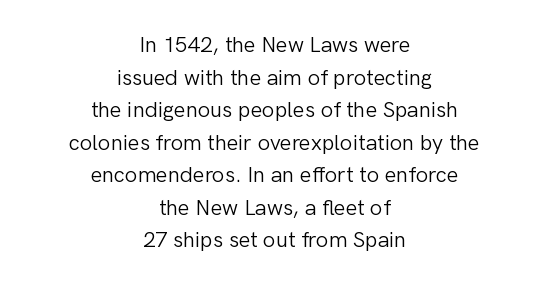
Q: Is the text bold? A: No.
Q: Is the text italic (slanted)? A: No, it is upright.
Q: Is the text underlined? A: No.
Q: How is the paragraph aligned? A: Centered.
Q: Is the spacing between letters normal or unusually wide? A: Normal.
Q: Is the spacing between lines tight, normal or loose? A: Normal.
